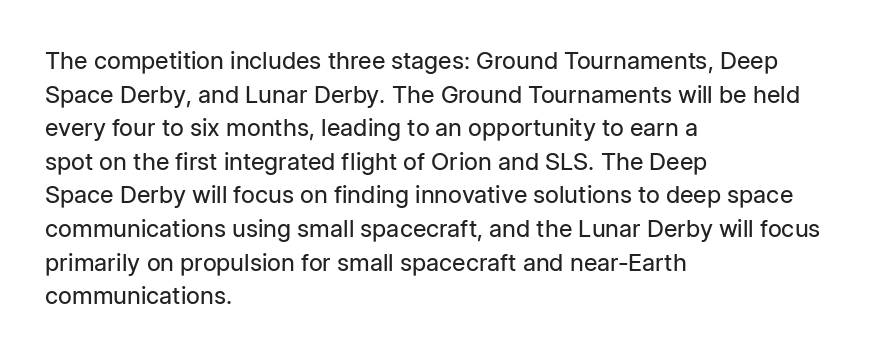
Q: Is the text bold? A: No.
Q: Is the text italic (slanted)? A: No, it is upright.
Q: Is the text underlined? A: No.
Q: How is the paragraph aligned? A: Left-aligned.
Q: Is the spacing between letters normal or unusually wide? A: Normal.
Q: Is the spacing between lines tight, normal or loose? A: Normal.
